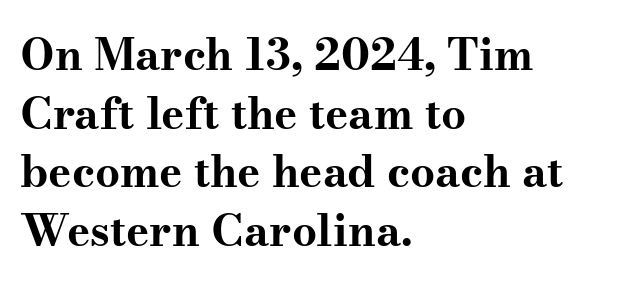
Every letter is thick-stroked: bold, no question. The ragged edge is on the right, which tells us the setting is flush left. Has an underline been added? It has not. The typeface chosen for these lines features serifs. Do the characters align in a grid? No, the font is proportional.
